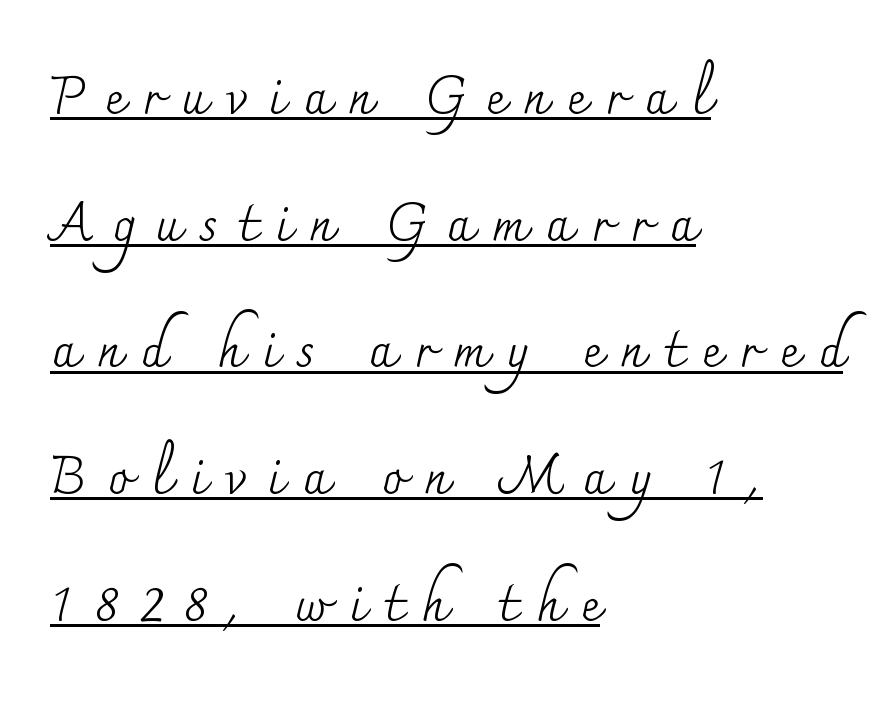
You can tell from the footed stems that serif type was used. Look at the tracking — it's clearly loosened, letters drifting apart. Quick note: interline space is abundant.
